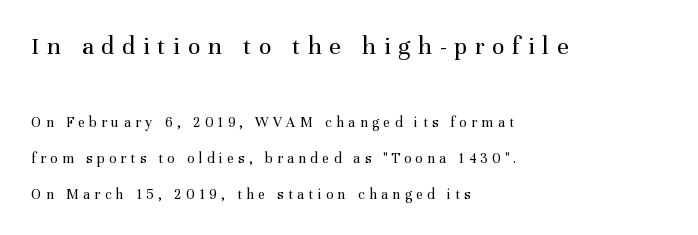
{"italic": "no", "bold": "no", "underline": "no", "align": "left", "line_spacing": "loose", "line_spacing_ratio": 2.37, "letter_spacing": "wide", "letter_spacing_em": 0.3, "larger_block": "first", "size_ratio": 1.73, "glyph_px": 26}
